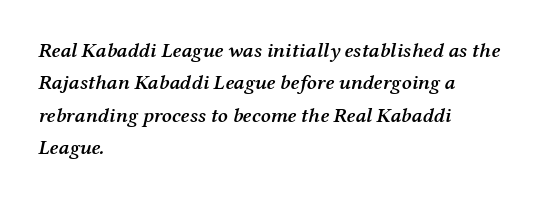
Q: Is the text bold? A: Semi-bold.
Q: Is the text italic (slanted)? A: Yes, it leans right by about 12 degrees.
Q: Is the text underlined? A: No.
Q: How is the paragraph aligned? A: Left-aligned.
Q: Is the spacing between letters normal or unusually wide? A: Normal.
Q: Is the spacing between lines tight, normal or loose? A: Normal.
